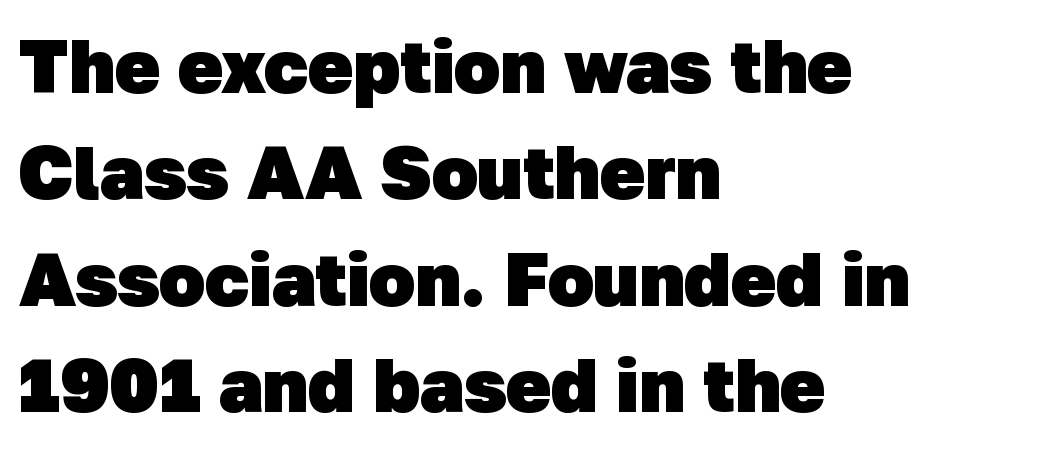
Q: Is the text bold? A: Yes.
Q: Is the typeface a serif or a sans-serif typeface? A: Sans-serif.
Q: Is the text underlined? A: No.
Q: How is the paragraph aligned? A: Left-aligned.
Q: Is the spacing between letters normal or unusually wide? A: Normal.
Q: Is the spacing between lines tight, normal or loose? A: Normal.
Q: Width (condensed, normal, or wide)? A: Normal.
Q: Stroke contrast? A: Low.
Q: x-height? A: Medium.
Q: Monospaced? A: No.
